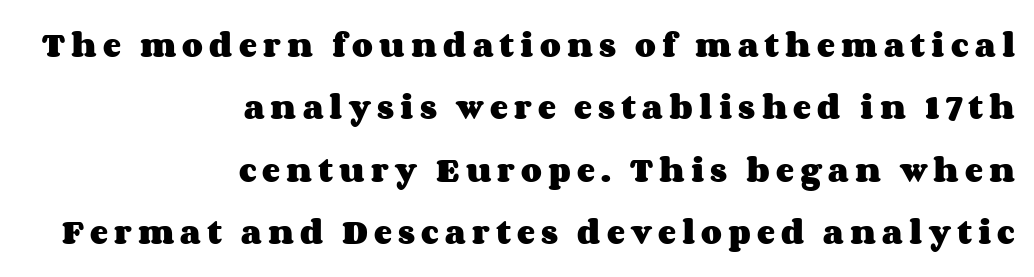
Q: Is the text bold? A: Yes.
Q: Is the text italic (slanted)? A: No, it is upright.
Q: Is the text underlined? A: No.
Q: How is the paragraph aligned? A: Right-aligned.
Q: Is the spacing between letters normal or unusually wide? A: Unusually wide.
Q: Is the spacing between lines tight, normal or loose? A: Loose.
